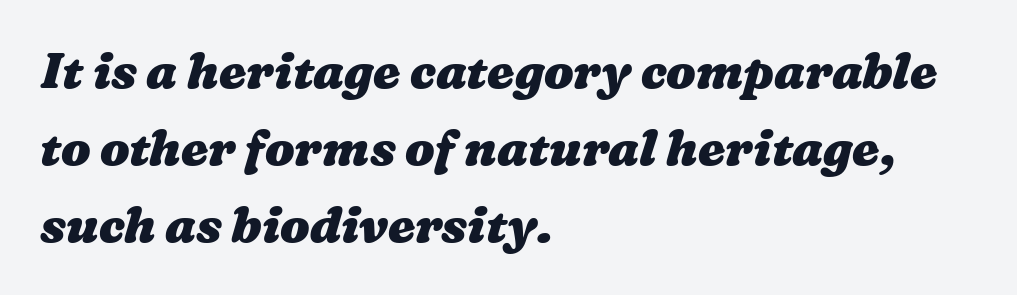
A typesetter would call this proportional, since set widths differ per character. The font is running at its bold setting. The leading is moderate, giving the passage an even texture. The rendering keeps characters at their native spacing. Leftover space on each line is placed entirely after the last word. Bare-footed words on every line.
